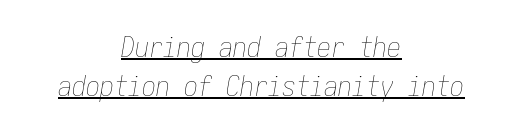
An italicized treatment has been applied to the whole sample. What stands out about the letter spacing? Nothing — it is the standard amount. Quick note: interline space is typical. Does the copy run flush right? No — it is centered line by line.
